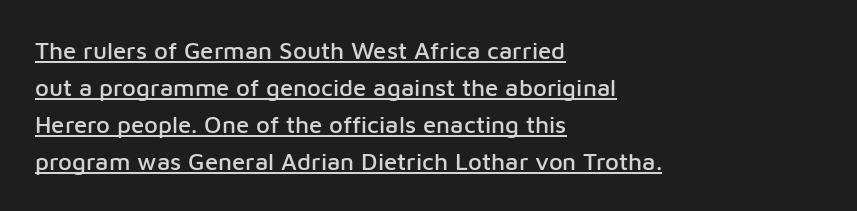
{"italic": "no", "underline": "yes", "align": "left", "line_spacing": "normal", "line_spacing_ratio": 1.54, "letter_spacing": "normal", "letter_spacing_em": 0.0, "glyph_px": 24}
